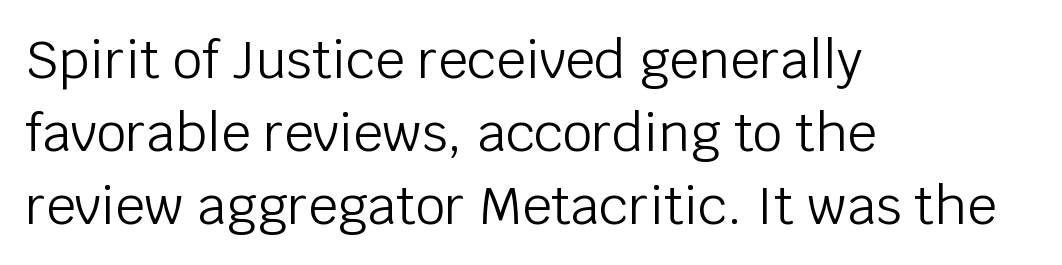
{"serif": "no", "italic": "no", "bold": "no", "weight": "light", "width": "normal", "stroke_contrast": "low", "x_height": "large", "monospaced": "no", "underline": "no", "align": "left", "line_spacing": "normal", "line_spacing_ratio": 1.4, "letter_spacing": "normal", "letter_spacing_em": 0.0, "glyph_px": 52}
